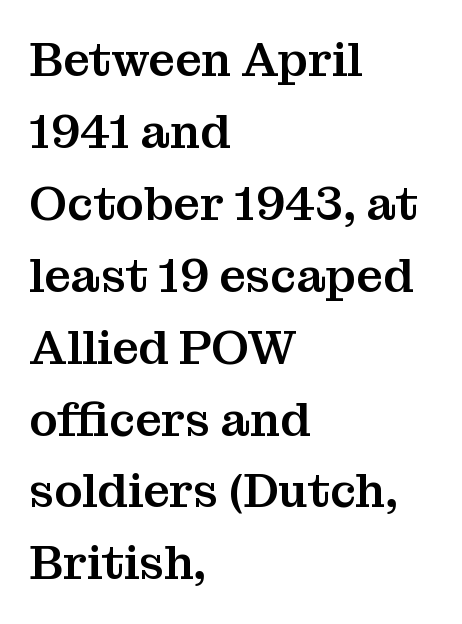
Vertical spacing — default. Varying glyph widths throughout — classic text-font behaviour. Horizontal alignment here is leftward, the default for most running prose. This sample uses a serif face. The rendering keeps characters at their native spacing.
